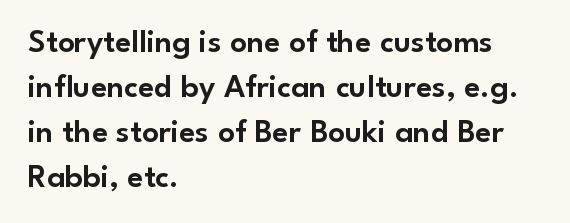
The image shows 33 px sans-serif type, upright; set left-aligned, normal line spacing (1.36x), normal letter spacing, not underlined; low stroke contrast and a small x-height.
